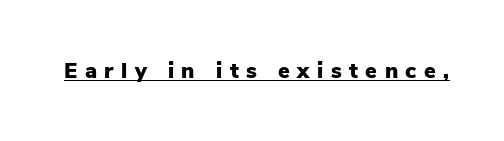
The image shows 22 px bold type, upright; set unusually wide letter spacing (+0.34 em), underlined.
